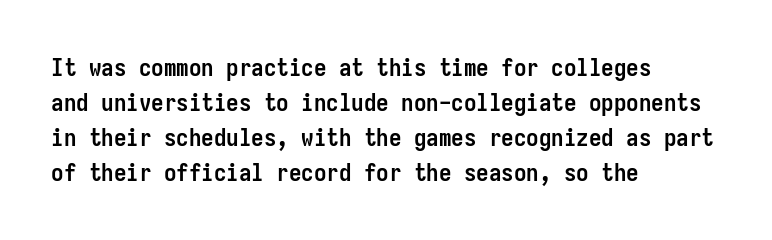
The image shows 25 px bold type, upright; set left-aligned, normal line spacing (1.4x), normal letter spacing, not underlined.
